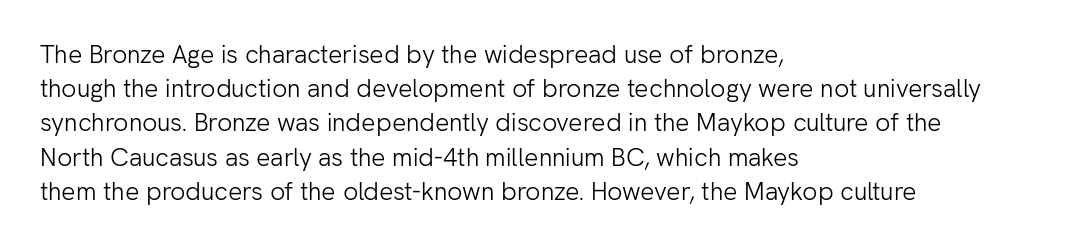
{"italic": "no", "bold": "no", "underline": "no", "align": "left", "line_spacing": "normal", "line_spacing_ratio": 1.37, "letter_spacing": "normal", "letter_spacing_em": 0.0, "glyph_px": 25}
